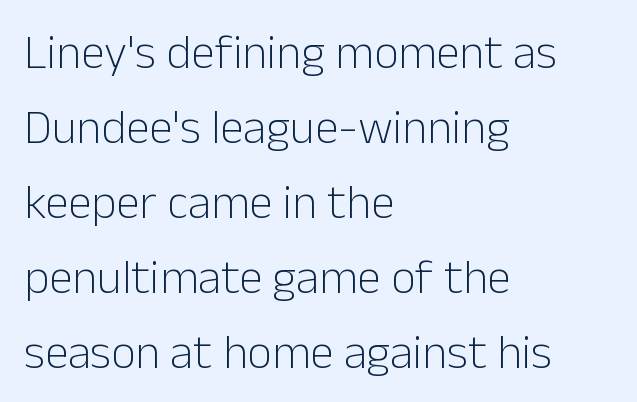
The image shows 48 px light sans-serif type, upright; set left-aligned, normal line spacing (1.56x), normal letter spacing, not underlined; low stroke contrast and a medium x-height.
